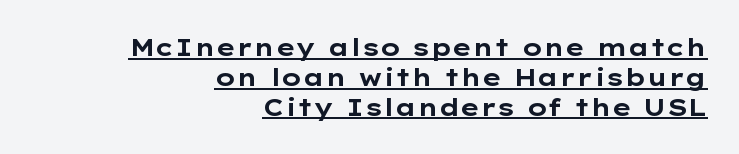
Q: Is the text bold? A: Yes.
Q: Is the text italic (slanted)? A: No, it is upright.
Q: Is the text underlined? A: Yes.
Q: How is the paragraph aligned? A: Right-aligned.
Q: Is the spacing between letters normal or unusually wide? A: Normal.
